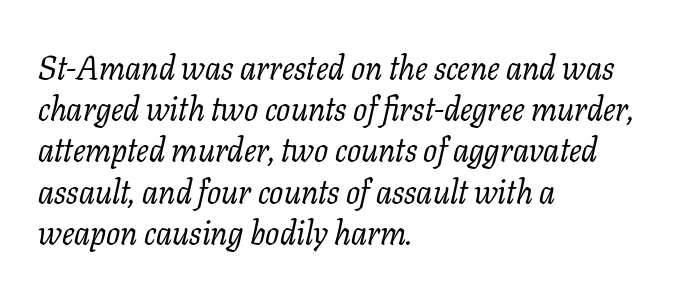
{"serif": "yes", "italic": "yes", "lean": "right", "slant_degrees": 11, "bold": "no", "weight": "regular", "width": "normal", "stroke_contrast": "low", "x_height": "medium", "monospaced": "no", "underline": "no", "align": "left", "line_spacing": "normal", "line_spacing_ratio": 1.25, "letter_spacing": "normal", "letter_spacing_em": 0.0, "glyph_px": 33}
